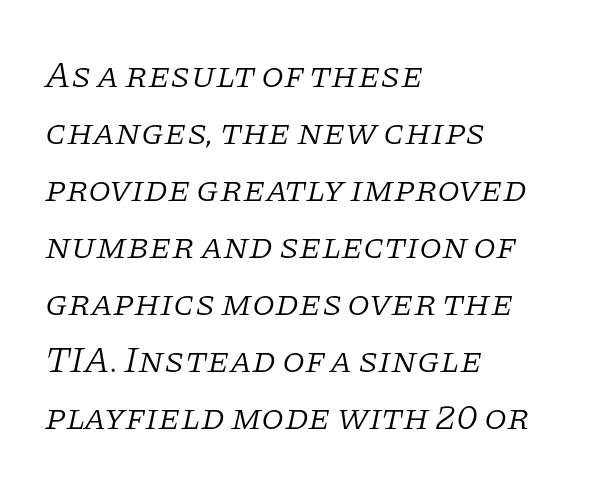
{"serif": "yes", "italic": "yes", "lean": "right", "slant_degrees": 11, "bold": "no", "weight": "light", "width": "normal", "stroke_contrast": "low", "x_height": "large", "monospaced": "no", "underline": "no", "align": "left", "line_spacing": "normal", "line_spacing_ratio": 1.54, "letter_spacing": "normal", "letter_spacing_em": 0.0, "glyph_px": 37}
